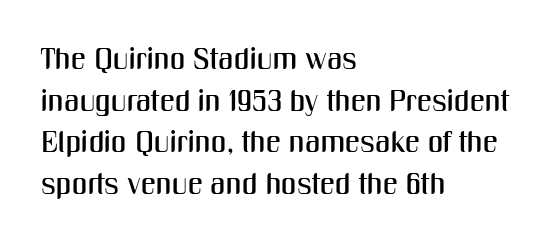
Honestly, there is no underline to notice here at all. The rendering anchors every line to the left-hand side. This is roman type, the default non-slanted kind. Each word holds together tightly as a unit, with standard inter-letter gaps.
